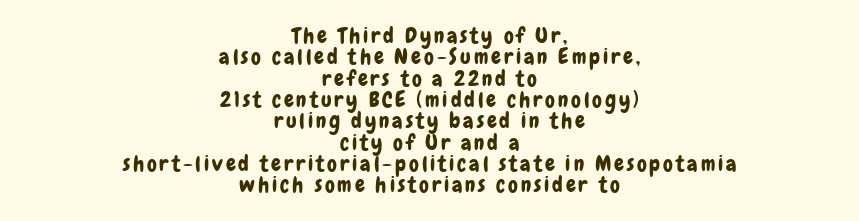
Q: Is the text italic (slanted)? A: No, it is upright.
Q: Is the text underlined? A: No.
Q: How is the paragraph aligned? A: Centered.
Q: Is the spacing between lines tight, normal or loose? A: Tight.
